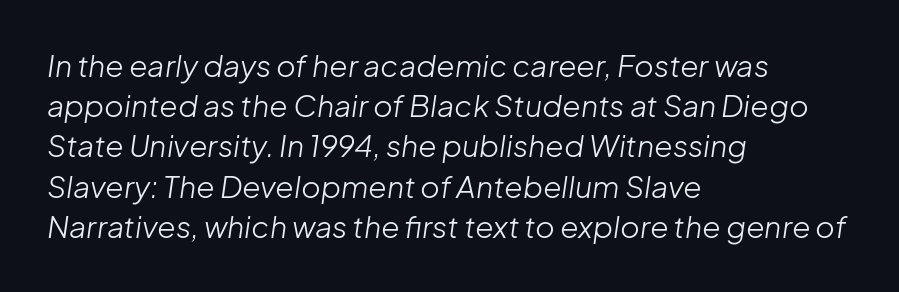
{"italic": "yes", "lean": "right", "slant_degrees": 8, "bold": "no", "weight": "light", "width": "normal", "stroke_contrast": "low", "x_height": "medium", "monospaced": "no", "underline": "no", "align": "left", "line_spacing": "normal", "line_spacing_ratio": 1.34, "letter_spacing": "normal", "letter_spacing_em": 0.0, "glyph_px": 30}
